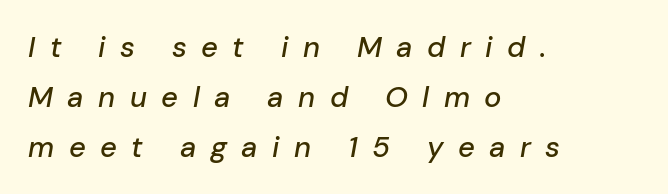
{"italic": "yes", "lean": "right", "slant_degrees": 10, "width": "normal", "stroke_contrast": "low", "x_height": "medium", "monospaced": "no", "underline": "no", "align": "left", "line_spacing_ratio": 1.72, "letter_spacing": "wide", "letter_spacing_em": 0.5, "glyph_px": 29}
